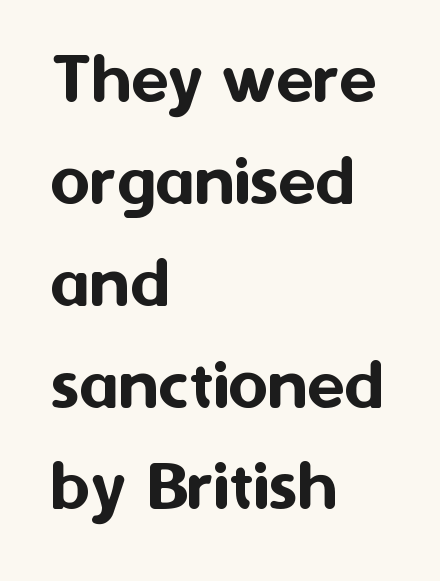
The image shows 76 px sans-serif type, upright; set left-aligned, normal line spacing (1.34x), normal letter spacing, not underlined; medium stroke contrast and a medium x-height.
